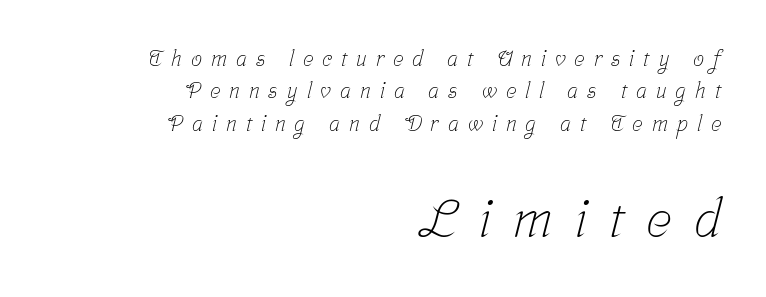
The image shows 54 px light, condensed serif type; set right-aligned, normal line spacing (1.47x), unusually wide letter spacing (+0.41 em), not underlined; the second (bottom) block is 2.45x larger; low stroke contrast and a medium x-height.
